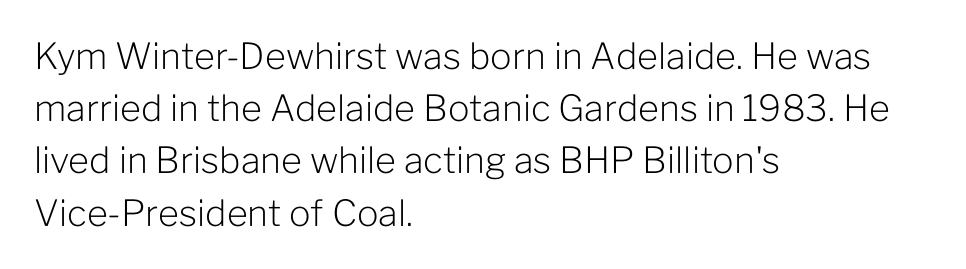
Q: Is the text bold? A: No.
Q: Is the text italic (slanted)? A: No, it is upright.
Q: Is the typeface a serif or a sans-serif typeface? A: Sans-serif.
Q: Is the text underlined? A: No.
Q: How is the paragraph aligned? A: Left-aligned.
Q: Is the spacing between letters normal or unusually wide? A: Normal.
Q: Is the spacing between lines tight, normal or loose? A: Normal.
Q: Width (condensed, normal, or wide)? A: Normal.
Q: Stroke contrast? A: Low.
Q: x-height? A: Medium.
Q: Monospaced? A: No.
